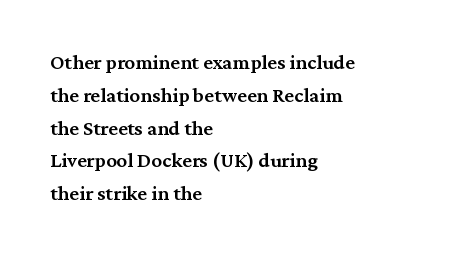
Q: Is the text bold? A: Semi-bold.
Q: Is the text italic (slanted)? A: No, it is upright.
Q: Is the text underlined? A: No.
Q: How is the paragraph aligned? A: Left-aligned.
Q: Is the spacing between letters normal or unusually wide? A: Normal.
Q: Is the spacing between lines tight, normal or loose? A: Normal.
